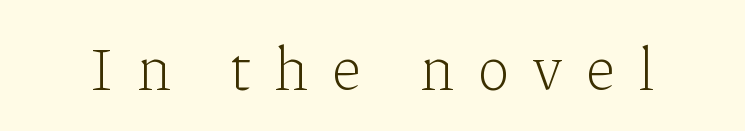
{"serif": "yes", "italic": "no", "bold": "no", "weight": "light", "width": "normal", "stroke_contrast": "low", "x_height": "medium", "monospaced": "no", "underline": "no", "letter_spacing": "wide", "letter_spacing_em": 0.4, "glyph_px": 61}
